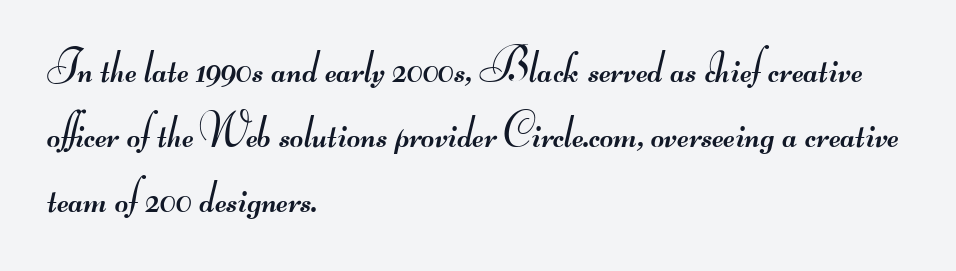
{"serif": "no", "bold": "no", "weight": "regular", "width": "wide", "stroke_contrast": "medium", "monospaced": "no", "underline": "no", "align": "left", "line_spacing": "normal", "line_spacing_ratio": 1.41, "letter_spacing": "normal", "letter_spacing_em": 0.0, "glyph_px": 46}
